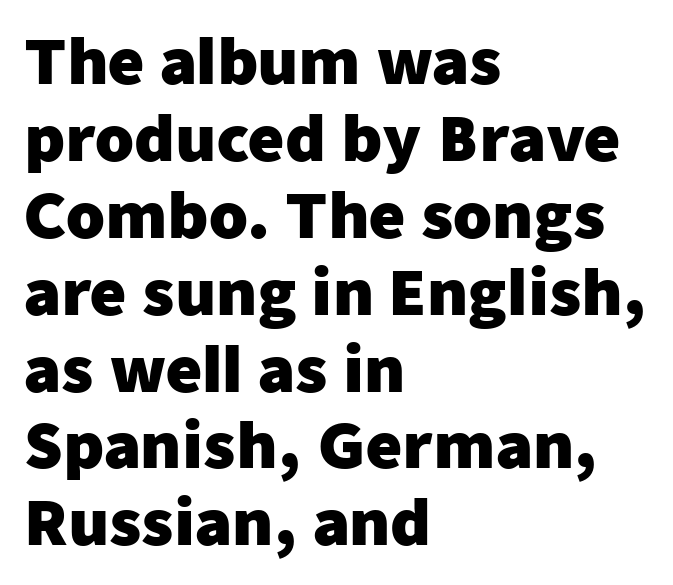
Descenders are the only things crossing below the line. Quick note: not italic, upright. These lines carry a lot of weight — the face is fully bold. These lines are rendered in a variable-pitch font. Which margin do the lines hug? The left one — the right edge is uneven.
